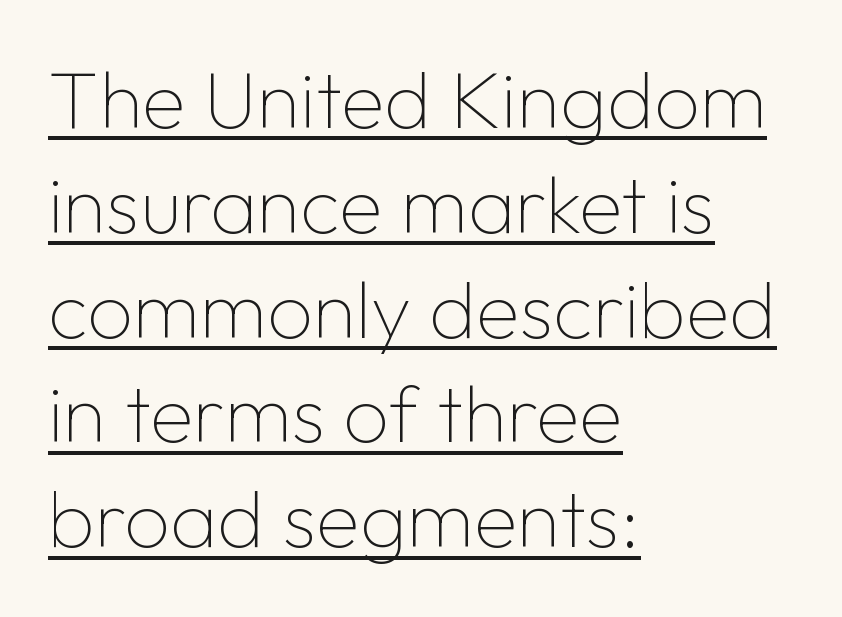
The image shows 80 px thin sans-serif type, upright; set left-aligned, normal line spacing (1.31x), normal letter spacing, underlined; low stroke contrast and a medium x-height.
